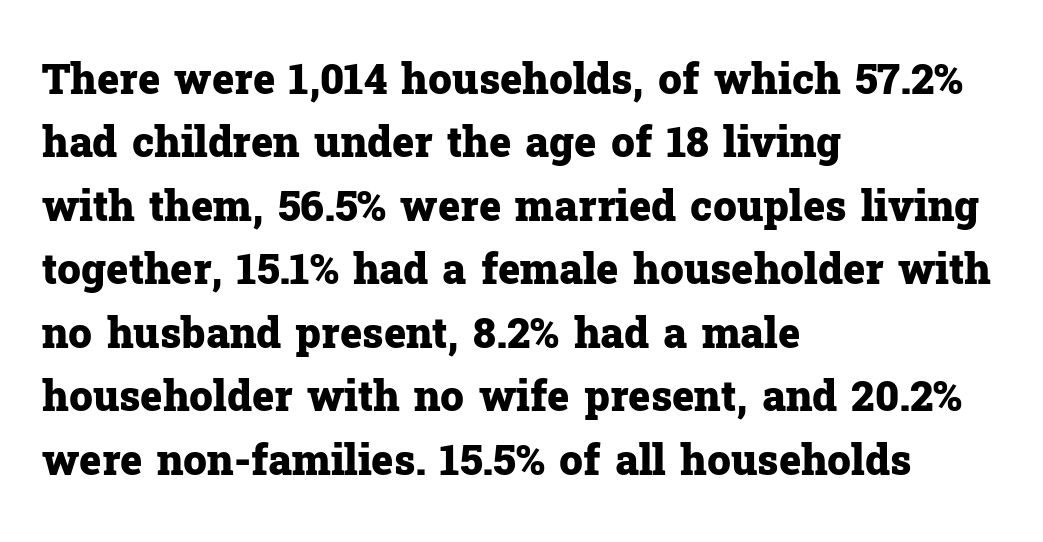
{"serif": "yes", "italic": "no", "bold": "yes", "weight": "heavy", "width": "normal", "stroke_contrast": "low", "x_height": "medium", "monospaced": "no", "underline": "no", "align": "left", "line_spacing": "normal", "line_spacing_ratio": 1.51, "letter_spacing": "normal", "letter_spacing_em": 0.0, "glyph_px": 42}
